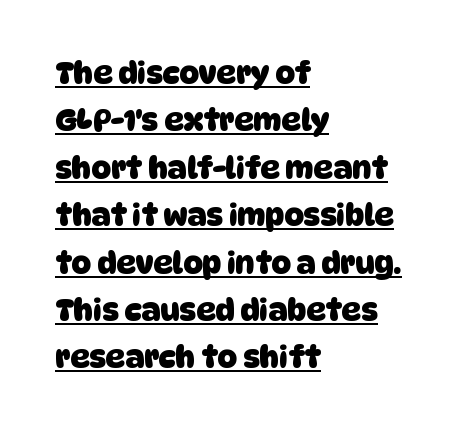
The image shows 30 px heavy sans-serif type; set left-aligned, normal line spacing (1.58x), normal letter spacing, underlined; low stroke contrast and a large x-height.
